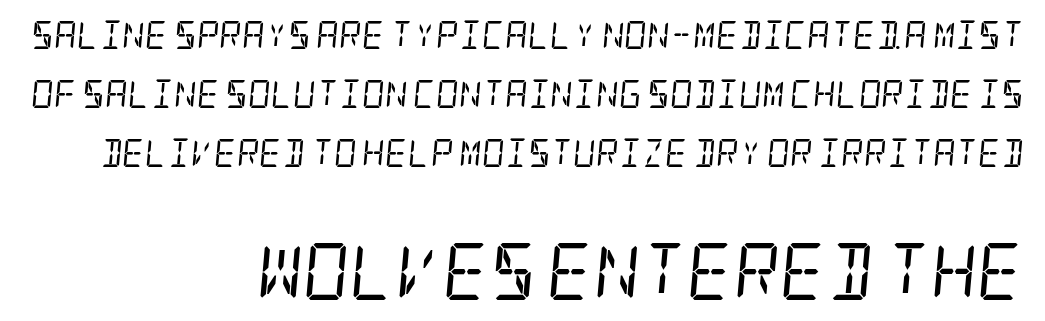
Look at the tracking — it's just the regular setting, nothing added. Line ends are locked; line starts wander. Honestly, the rows look like they've been pulled way apart. Is the lower block the larger one? Yes — the lower block carries the bigger type. Clear beneath every line of the passage.
